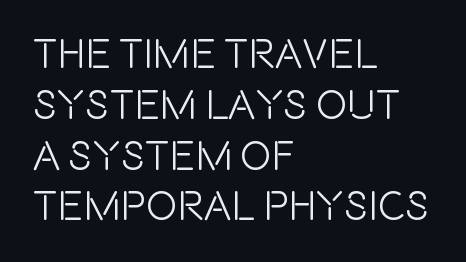
Is the letter spacing exaggerated? No — it looks like the ordinary default. Short and long lines alike share a common starting point at left. Typographically, this falls in the sans-serif category. When letters stand straight like this, we call the style roman or upright.
